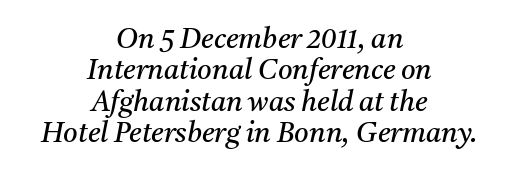
{"serif": "yes", "italic": "yes", "lean": "right", "slant_degrees": 11, "bold": "no", "weight": "regular", "width": "normal", "stroke_contrast": "medium", "x_height": "medium", "monospaced": "no", "underline": "no", "align": "center", "line_spacing": "tight", "line_spacing_ratio": 1.12, "letter_spacing": "normal", "letter_spacing_em": 0.0, "glyph_px": 28}
